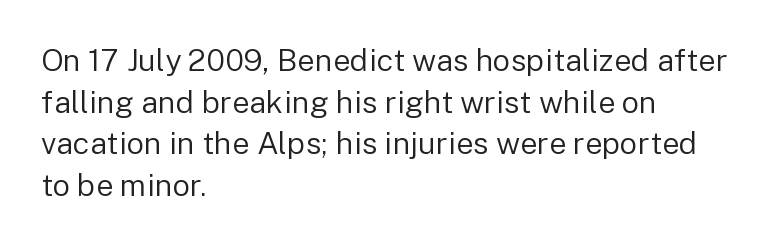
Q: Is the text bold? A: No.
Q: Is the text italic (slanted)? A: No, it is upright.
Q: Is the typeface a serif or a sans-serif typeface? A: Sans-serif.
Q: Is the text underlined? A: No.
Q: How is the paragraph aligned? A: Left-aligned.
Q: Is the spacing between letters normal or unusually wide? A: Normal.
Q: Is the spacing between lines tight, normal or loose? A: Normal.
Q: Width (condensed, normal, or wide)? A: Normal.
Q: Stroke contrast? A: Low.
Q: x-height? A: Medium.
Q: Monospaced? A: No.
